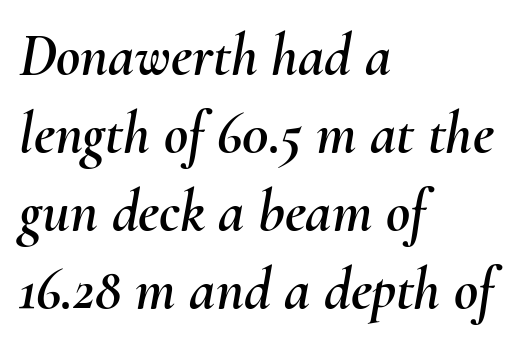
The image shows 59 px text type, italic (leaning right); set left-aligned, normal line spacing (1.32x), normal letter spacing, not underlined; medium stroke contrast and a small x-height.
